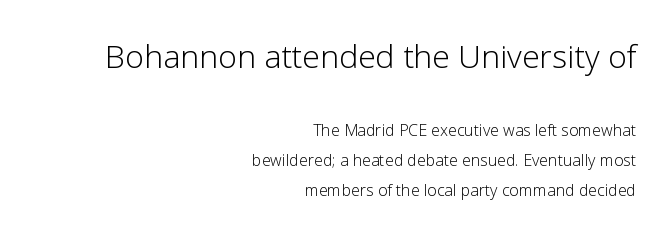
I'd call this a sans setting — the letters go barefoot. The letters in the upper block stand taller than those in the block below. Every stem runs plumb, perpendicular to the baseline. Any mark beneath the type? The region is blank. The letters advance in unequal steps, a hallmark of proportional type.
